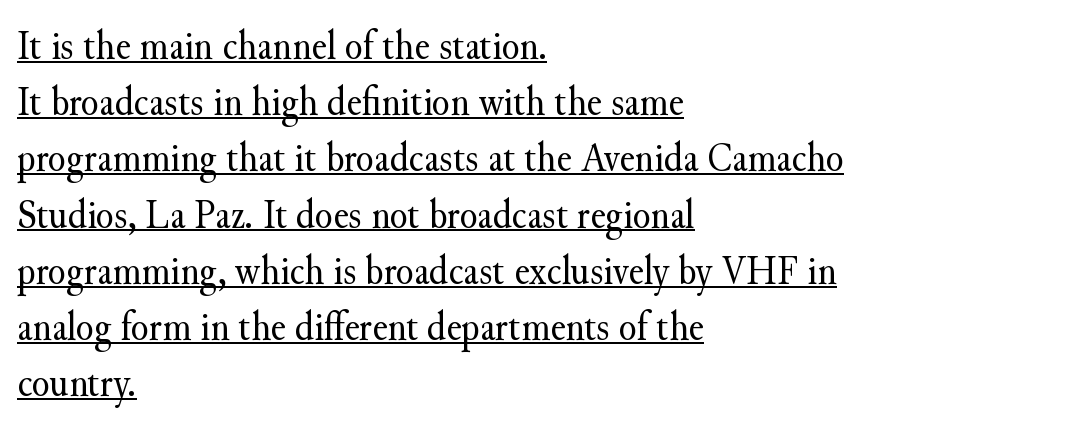
The image shows 41 px regular-weight serif type, upright; set left-aligned, normal line spacing (1.37x), normal letter spacing, underlined; medium stroke contrast and a small x-height.
